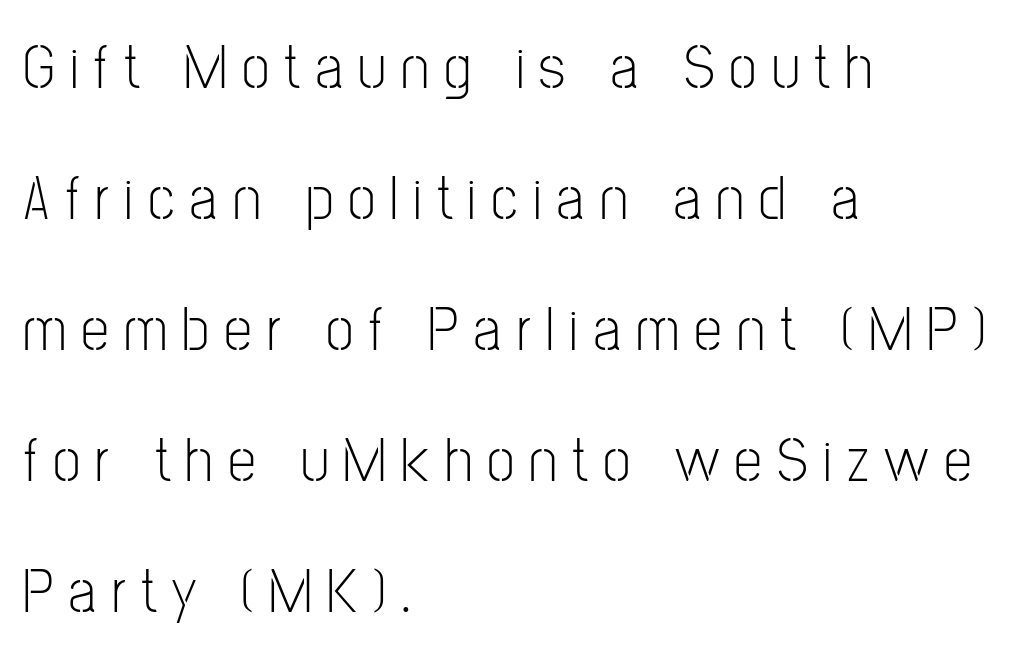
{"serif": "no", "italic": "no", "bold": "no", "weight": "light", "width": "condensed", "stroke_contrast": "low", "x_height": "medium", "monospaced": "no", "underline": "no", "align": "left", "line_spacing": "loose", "line_spacing_ratio": 2.08, "letter_spacing": "wide", "letter_spacing_em": 0.24, "glyph_px": 63}
